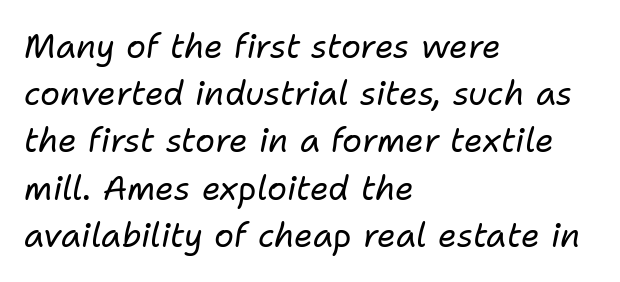
Q: Is the text bold? A: No.
Q: Is the text italic (slanted)? A: Yes, it leans right by about 11 degrees.
Q: Is the text underlined? A: No.
Q: How is the paragraph aligned? A: Left-aligned.
Q: Is the spacing between letters normal or unusually wide? A: Normal.
Q: Is the spacing between lines tight, normal or loose? A: Normal.
Q: Width (condensed, normal, or wide)? A: Normal.
Q: Stroke contrast? A: Low.
Q: x-height? A: Medium.
Q: Monospaced? A: No.
